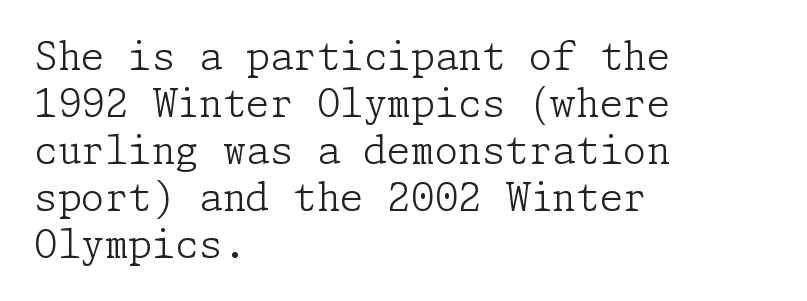
Q: Is the text bold? A: No.
Q: Is the text italic (slanted)? A: No, it is upright.
Q: Is the typeface a serif or a sans-serif typeface? A: Serif.
Q: Is the text underlined? A: No.
Q: How is the paragraph aligned? A: Left-aligned.
Q: Is the spacing between letters normal or unusually wide? A: Normal.
Q: Width (condensed, normal, or wide)? A: Normal.
Q: Stroke contrast? A: Low.
Q: x-height? A: Medium.
